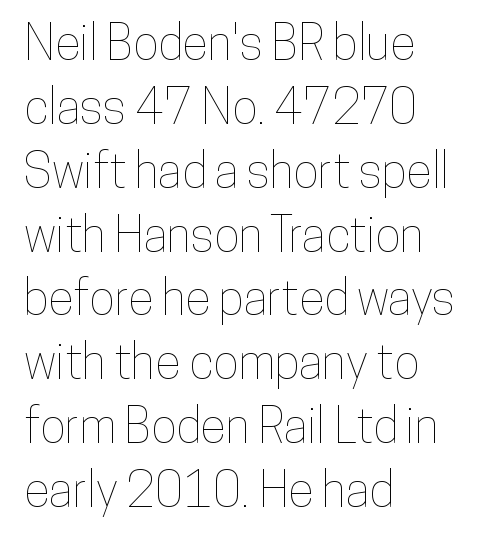
The image shows 48 px condensed type, upright; set left-aligned, normal line spacing (1.33x), normal letter spacing, not underlined; low stroke contrast and a medium x-height.
